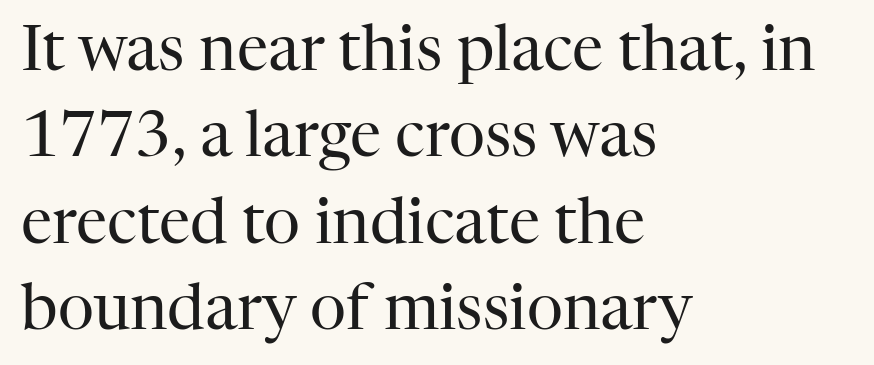
The image shows 63 px regular-weight serif type, upright; set left-aligned, normal line spacing (1.37x), normal letter spacing, not underlined; high stroke contrast and a medium x-height.
